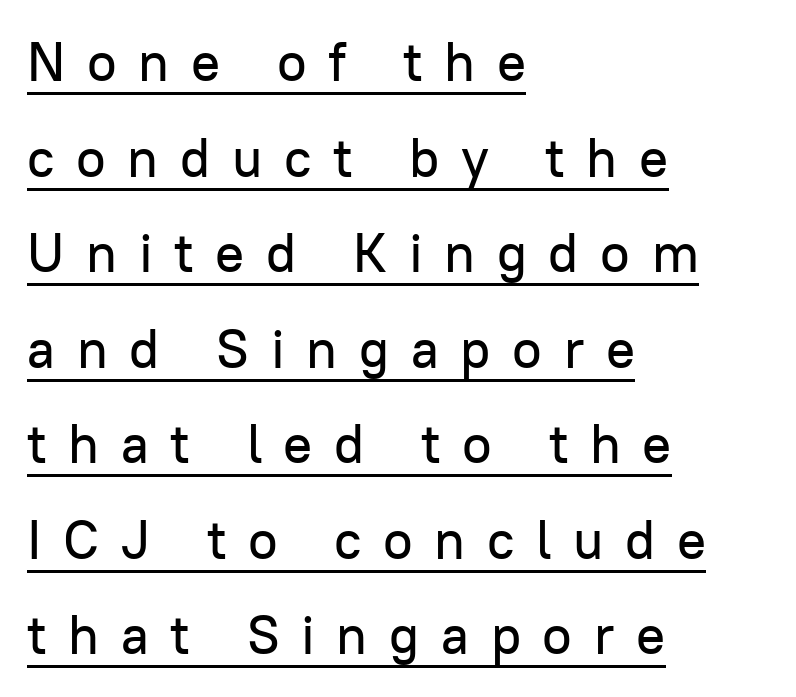
{"serif": "no", "italic": "no", "width": "normal", "stroke_contrast": "low", "x_height": "medium", "monospaced": "no", "underline": "yes", "align": "left", "line_spacing_ratio": 1.77, "letter_spacing": "wide", "letter_spacing_em": 0.4, "glyph_px": 54}
